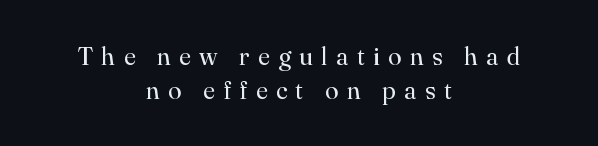
Q: Is the text bold? A: No.
Q: Is the text italic (slanted)? A: No, it is upright.
Q: Is the text underlined? A: No.
Q: How is the paragraph aligned? A: Centered.
Q: Is the spacing between letters normal or unusually wide? A: Unusually wide.
Q: Is the spacing between lines tight, normal or loose? A: Normal.
